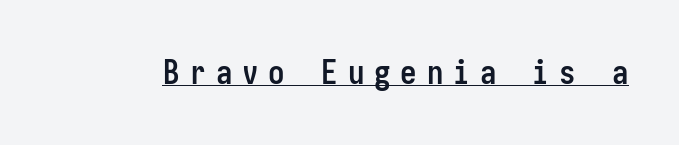
{"serif": "no", "italic": "no", "bold": "yes", "weight": "semibold", "width": "condensed", "stroke_contrast": "low", "x_height": "medium", "underline": "yes", "letter_spacing": "wide", "letter_spacing_em": 0.3, "glyph_px": 33}
